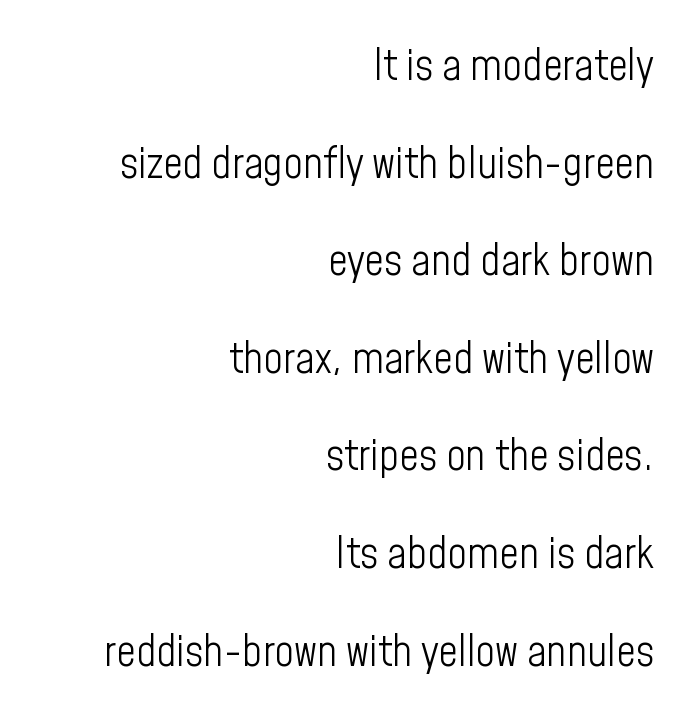
{"serif": "no", "italic": "no", "bold": "no", "weight": "light", "width": "condensed", "stroke_contrast": "low", "x_height": "medium", "monospaced": "no", "underline": "no", "align": "right", "line_spacing": "loose", "line_spacing_ratio": 2.27, "letter_spacing": "normal", "letter_spacing_em": 0.0, "glyph_px": 43}
